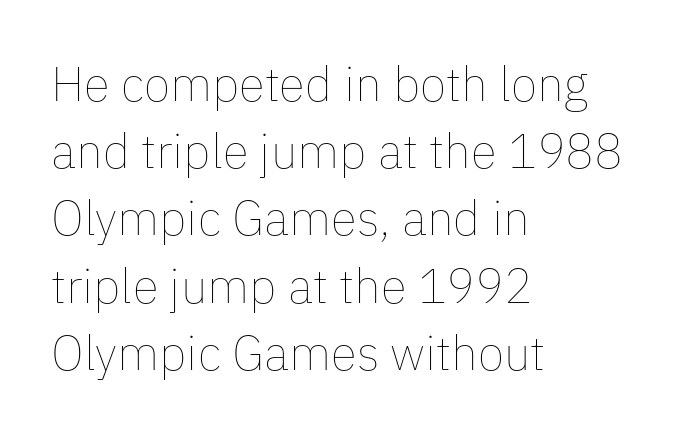
The image shows 48 px thin type, upright; set left-aligned, normal line spacing (1.4x), normal letter spacing, not underlined; low stroke contrast and a medium x-height.
